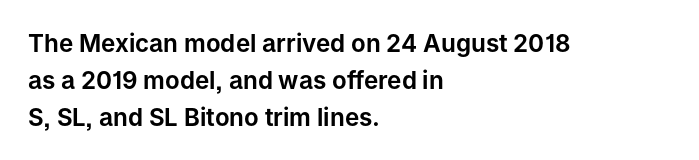
Q: Is the text italic (slanted)? A: No, it is upright.
Q: Is the text underlined? A: No.
Q: How is the paragraph aligned? A: Left-aligned.
Q: Is the spacing between letters normal or unusually wide? A: Normal.
Q: Is the spacing between lines tight, normal or loose? A: Normal.
